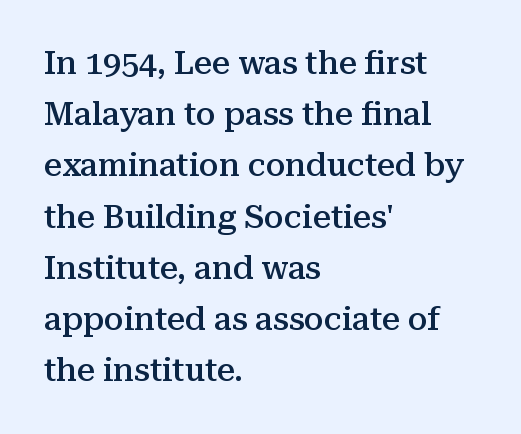
Q: Is the text bold? A: Semi-bold.
Q: Is the text italic (slanted)? A: No, it is upright.
Q: Is the typeface a serif or a sans-serif typeface? A: Serif.
Q: Is the text underlined? A: No.
Q: How is the paragraph aligned? A: Left-aligned.
Q: Is the spacing between letters normal or unusually wide? A: Normal.
Q: Is the spacing between lines tight, normal or loose? A: Normal.
Q: Width (condensed, normal, or wide)? A: Normal.
Q: Stroke contrast? A: Medium.
Q: x-height? A: Medium.
Q: Monospaced? A: No.
